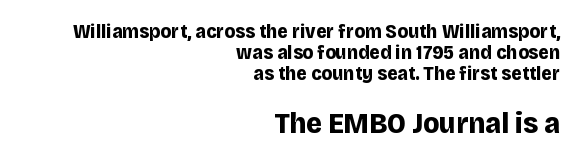
{"serif": "no", "italic": "no", "bold": "yes", "weight": "bold", "width": "normal", "stroke_contrast": "low", "x_height": "large", "monospaced": "no", "underline": "no", "align": "right", "line_spacing": "tight", "line_spacing_ratio": 1.04, "letter_spacing": "normal", "letter_spacing_em": 0.0, "larger_block": "second", "size_ratio": 1.5, "glyph_px": 30}
